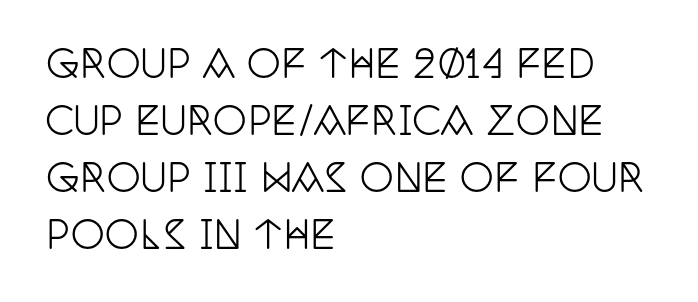
The image shows 38 px condensed serif type, upright; set left-aligned, normal line spacing (1.5x), normal letter spacing, not underlined; low stroke contrast and a large x-height.
